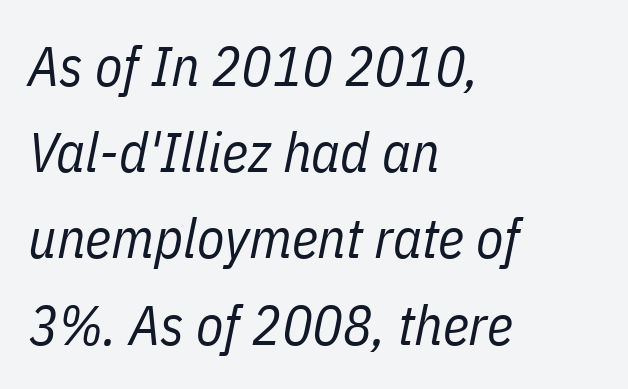
Letter spacing: default. The space beneath each line is pristine and unruled. Casual observation: everything's shoved over to the left. A quiet, ordinary-to-light weight characterises the typeface. Varying glyph widths throughout — classic text-font behaviour.
